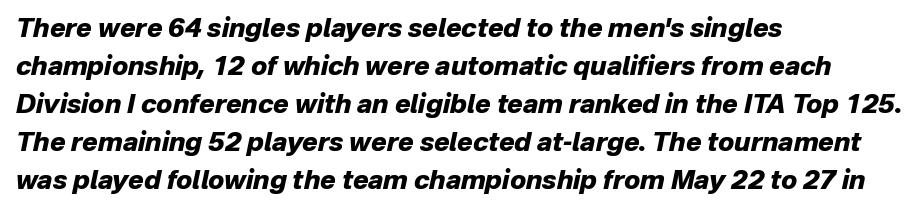
Q: Is the text bold? A: Yes.
Q: Is the text italic (slanted)? A: Yes, it leans right by about 12 degrees.
Q: Is the text underlined? A: No.
Q: How is the paragraph aligned? A: Left-aligned.
Q: Is the spacing between letters normal or unusually wide? A: Normal.
Q: Is the spacing between lines tight, normal or loose? A: Normal.
